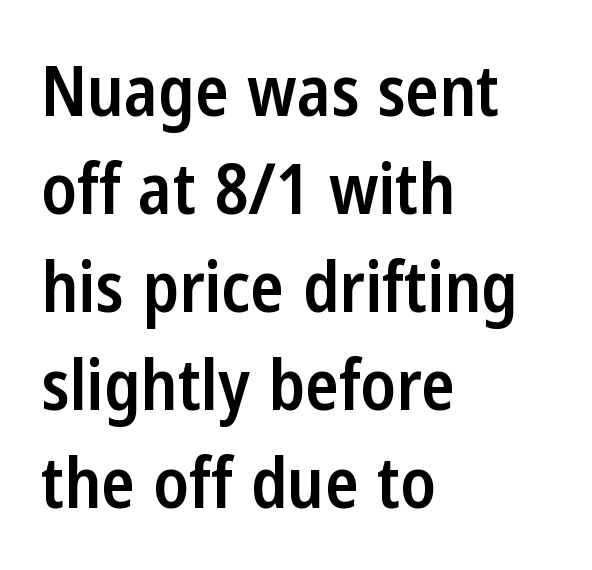
The face used here is a semibold: visibly heavier than regular, lighter than bold. The block of text has a typical density, with ordinary space between rows. No italicization has been applied; the sample stays upright. Are there feet on the stems? There aren't — it's a sans. The tracking reads as untouched default to a designer's eye.
